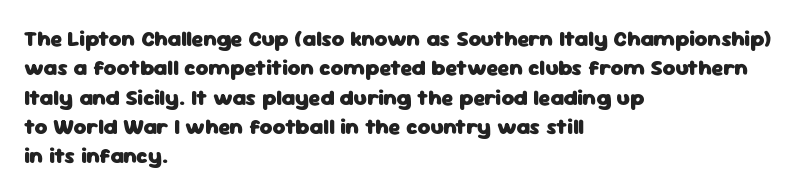
Q: Is the text bold? A: Yes.
Q: Is the text italic (slanted)? A: No, it is upright.
Q: Is the text underlined? A: No.
Q: How is the paragraph aligned? A: Left-aligned.
Q: Is the spacing between letters normal or unusually wide? A: Normal.
Q: Is the spacing between lines tight, normal or loose? A: Normal.
